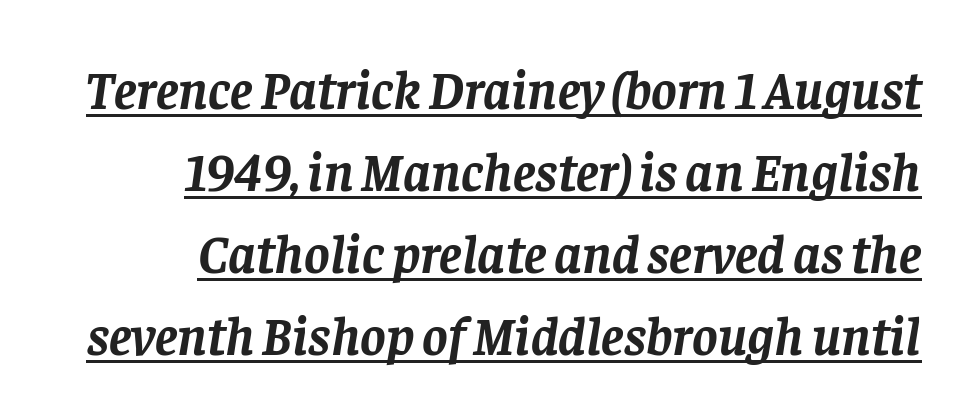
{"serif": "yes", "italic": "yes", "lean": "right", "slant_degrees": 8, "bold": "yes", "weight": "semibold", "width": "normal", "stroke_contrast": "low", "x_height": "large", "monospaced": "no", "underline": "yes", "align": "right", "line_spacing": "normal", "line_spacing_ratio": 1.52, "letter_spacing": "normal", "letter_spacing_em": 0.0, "glyph_px": 54}
